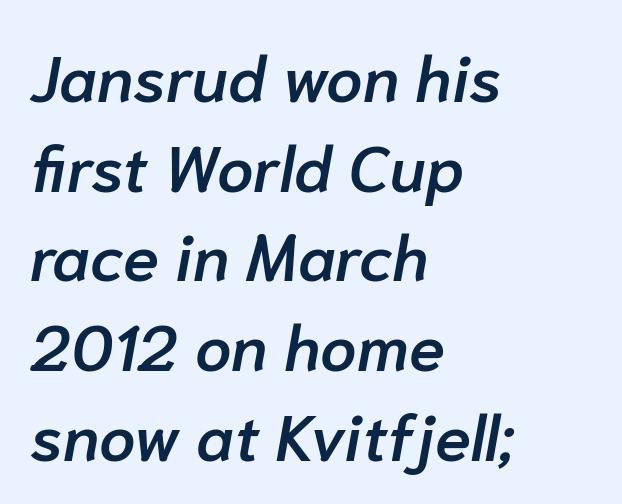
{"italic": "yes", "lean": "right", "slant_degrees": 10, "bold": "semi", "weight": "semibold", "width": "normal", "stroke_contrast": "low", "x_height": "medium", "monospaced": "no", "underline": "no", "align": "left", "line_spacing": "normal", "line_spacing_ratio": 1.38, "letter_spacing": "normal", "letter_spacing_em": 0.0, "glyph_px": 65}
